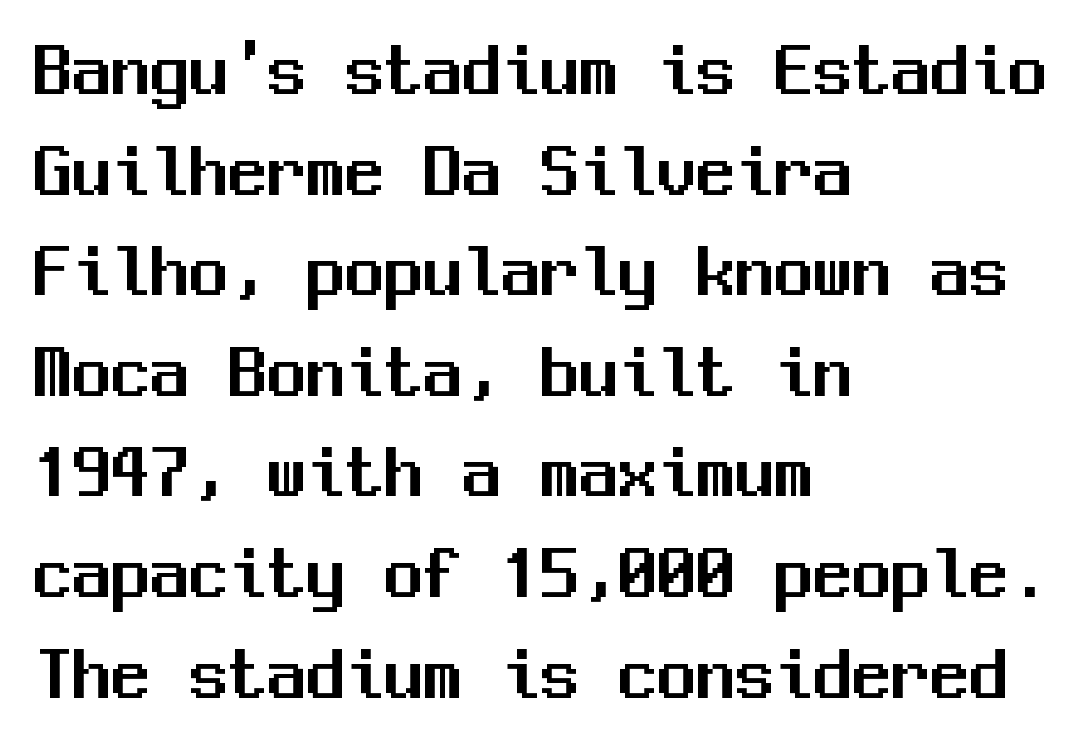
Do the characters align in a grid? Yes, the font is monospaced. The passage shown is not underscored anywhere. Here the glyphs are tracked normally, forming tight word shapes. Look at the bottom of the vertical strokes: they stop flat, with no serifs.
